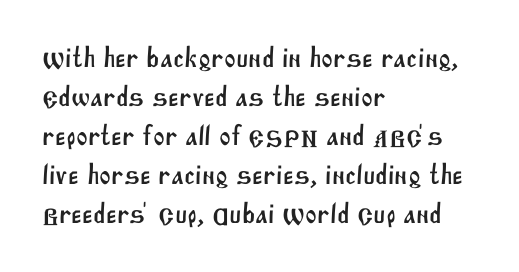
Think of a printed novel: that variable character pitch is what you see here. This rendering leaves character spacing at its baseline value. Vertically, the passage feels balanced, rows spaced as you'd expect. Check where the strokes stop: nothing finishes them off — pure sans. Type without underlining.
